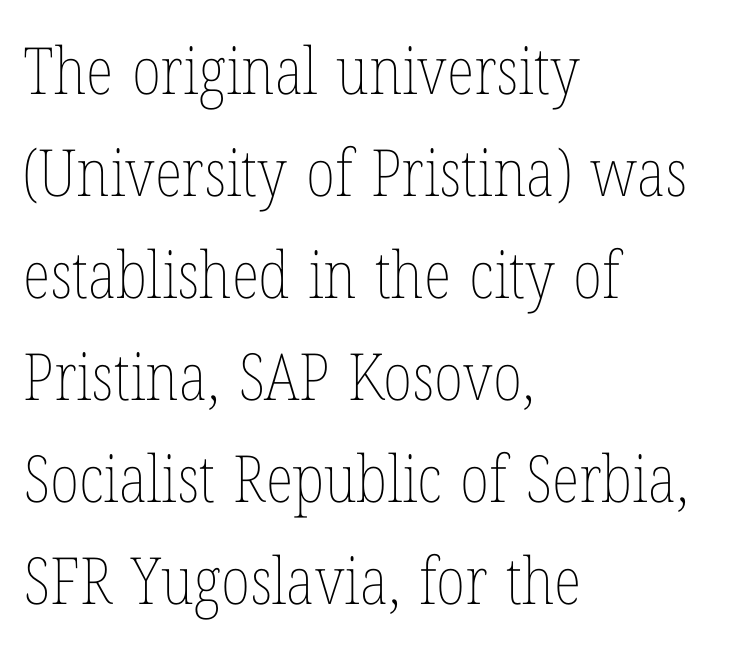
In terms of posture, this sample is upright. Type without underlining. Interline gaps are of average width in this sample. Counters stay open thanks to moderate or lighter strokes. Horizontally, the lines are justified to the leading edge only.
